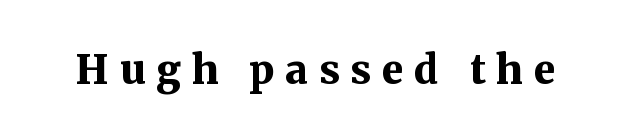
The image shows 40 px bold serif type, upright; set unusually wide letter spacing (+0.27 em), not underlined; medium stroke contrast and a medium x-height.
